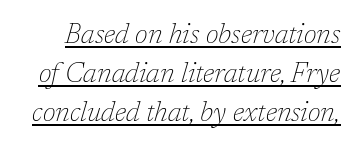
{"italic": "yes", "lean": "right", "slant_degrees": 17, "bold": "no", "underline": "yes", "line_spacing": "normal", "line_spacing_ratio": 1.45, "letter_spacing": "normal", "letter_spacing_em": 0.0, "glyph_px": 27}
